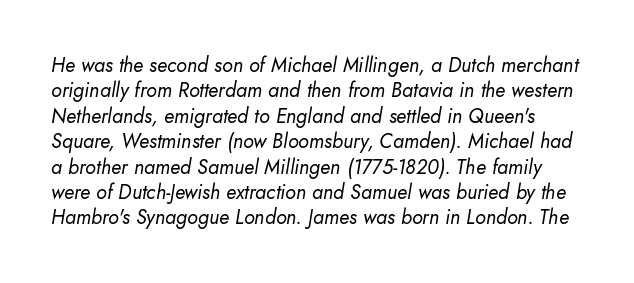
{"italic": "yes", "lean": "right", "slant_degrees": 10, "bold": "no", "underline": "no", "line_spacing": "normal", "line_spacing_ratio": 1.27, "letter_spacing": "normal", "letter_spacing_em": 0.0, "glyph_px": 20}
